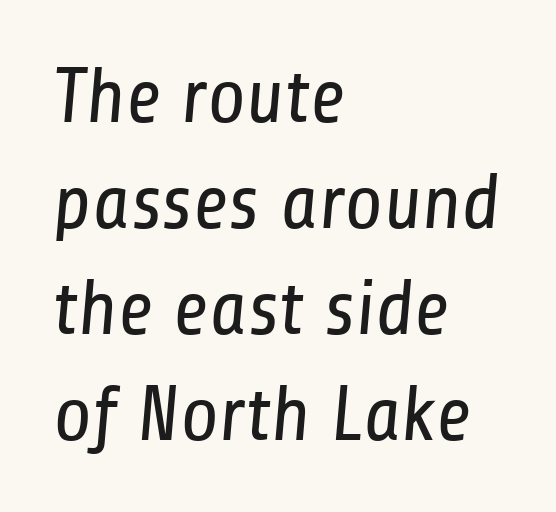
The rendering anchors every line to the left-hand side. The vertical gap from one line to the next is medium. The face used here is proportionally spaced, like ordinary book or web type. Tracking value appears to be zero — textbook default spacing. Each stroke keeps to a modest, everyday thickness or less.
